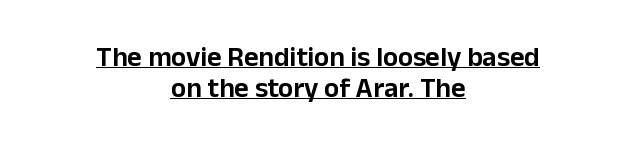
The letters advance in unequal steps, a hallmark of proportional type. This sample uses plain, unmodified letter spacing. The font family rendered here belongs to the sans-serif group. The letters stand straight up with perfectly vertical stems. Whoever set this chose condensed vertical rhythm over breathing room.
